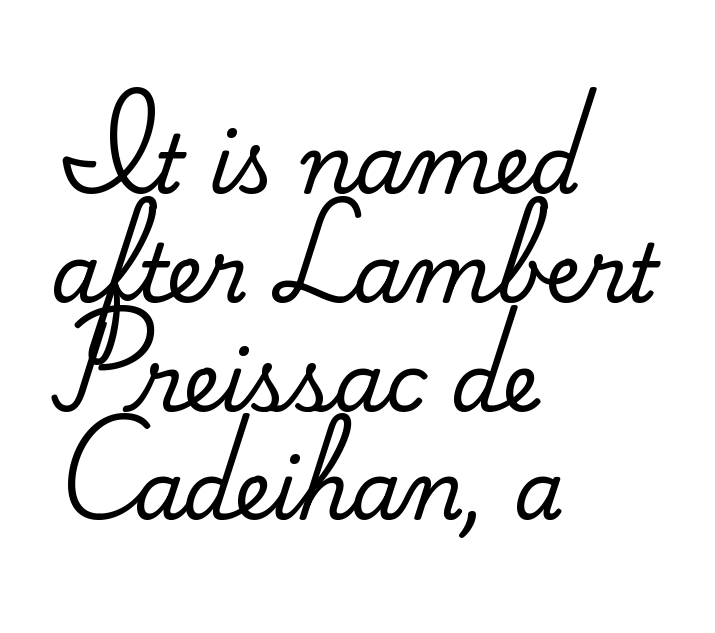
Is this a fixed-width face? No — the glyphs have proportional, varying widths. A clean baseline with only descenders dipping below it. Which margin do the lines hug? The left one — the right edge is uneven. There is no visible air inserted between adjacent glyphs.
